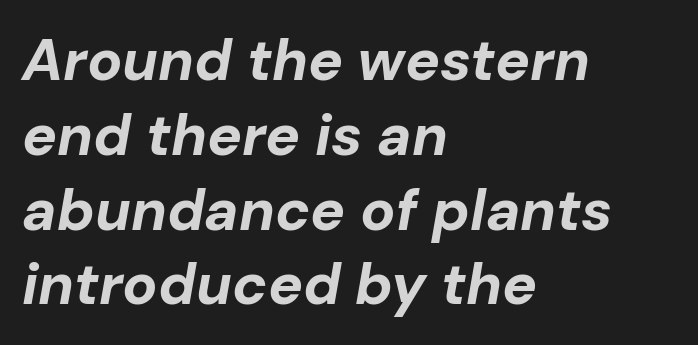
Beneath every word, the page is bare. Leftover space on each line is placed entirely after the last word. A typesetter would call this proportional, since set widths differ per character. On the weight axis this lands at bold, roughly 700. Horizontal bands of white between lines are of average thickness. The specimen reads as italic at a glance.
